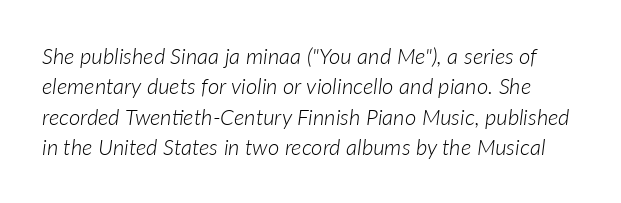
Q: Is the text bold? A: No.
Q: Is the text italic (slanted)? A: Yes, it leans right by about 7 degrees.
Q: Is the text underlined? A: No.
Q: Is the spacing between letters normal or unusually wide? A: Normal.
Q: Is the spacing between lines tight, normal or loose? A: Normal.
